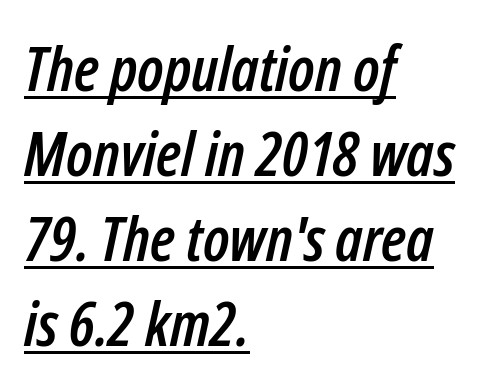
Q: Is the text italic (slanted)? A: Yes, it leans right by about 12 degrees.
Q: Is the text underlined? A: Yes.
Q: How is the paragraph aligned? A: Left-aligned.
Q: Is the spacing between letters normal or unusually wide? A: Normal.
Q: Is the spacing between lines tight, normal or loose? A: Normal.
Q: Width (condensed, normal, or wide)? A: Condensed.
Q: Stroke contrast? A: Low.
Q: x-height? A: Medium.
Q: Monospaced? A: No.
